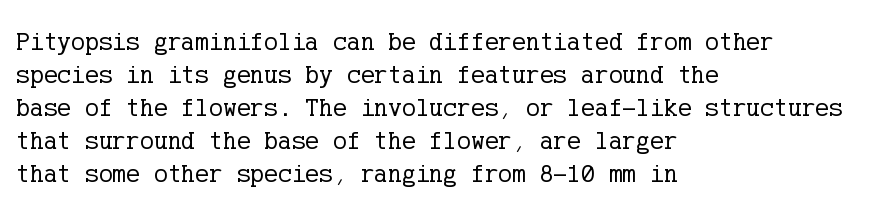
When letters stand straight like this, we call the style roman or upright. These lines sit exactly where default settings would place them. Students, note that the glyphs here touch the page at normal intervals. The passage shown is not bold in any degree. In CSS terms this would be text-align: left. Underlining? Definitely not there.
